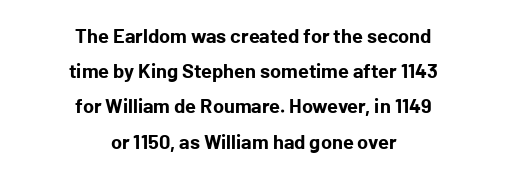
Q: Is the text bold? A: Yes.
Q: Is the text italic (slanted)? A: No, it is upright.
Q: Is the text underlined? A: No.
Q: How is the paragraph aligned? A: Centered.
Q: Is the spacing between letters normal or unusually wide? A: Normal.
